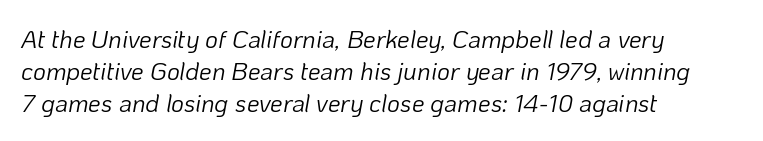
{"italic": "yes", "lean": "right", "slant_degrees": 10, "bold": "no", "underline": "no", "align": "left", "line_spacing": "normal", "line_spacing_ratio": 1.29, "letter_spacing": "normal", "letter_spacing_em": 0.0, "glyph_px": 25}
